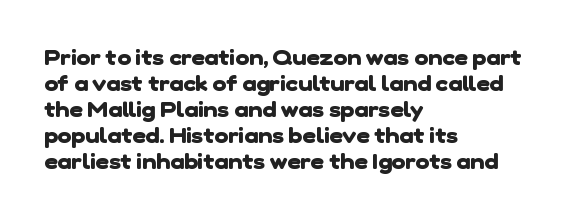
{"bold": "yes", "underline": "no", "align": "left", "line_spacing_ratio": 1.24, "letter_spacing": "normal", "letter_spacing_em": 0.0, "glyph_px": 21}
